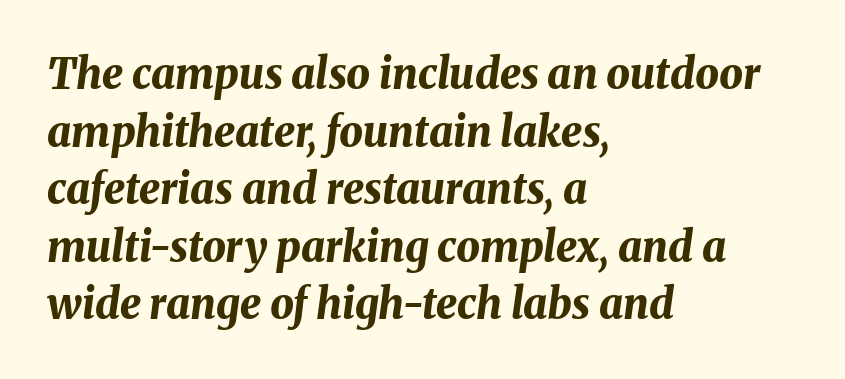
Weight check: bold — yes, fully. The face used here is proportionally spaced, like ordinary book or web type. One glance says typical: line gaps are just what's usual. Compared with a centered layout, this one pins lines to the left instead. Students, note that the glyphs here touch the page at normal intervals. Each row of text sits above clean, open space.
